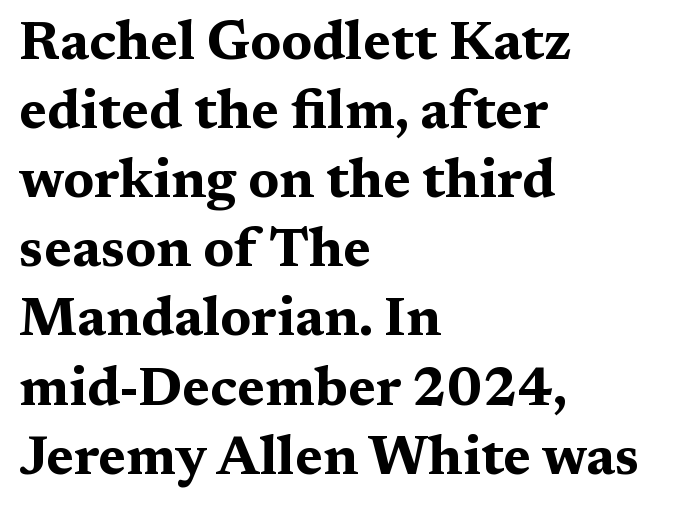
Q: Is the text bold? A: Yes.
Q: Is the text italic (slanted)? A: No, it is upright.
Q: Is the typeface a serif or a sans-serif typeface? A: Serif.
Q: Is the text underlined? A: No.
Q: How is the paragraph aligned? A: Left-aligned.
Q: Is the spacing between letters normal or unusually wide? A: Normal.
Q: Is the spacing between lines tight, normal or loose? A: Normal.
Q: Width (condensed, normal, or wide)? A: Wide.
Q: Stroke contrast? A: Medium.
Q: x-height? A: Medium.
Q: Monospaced? A: No.
